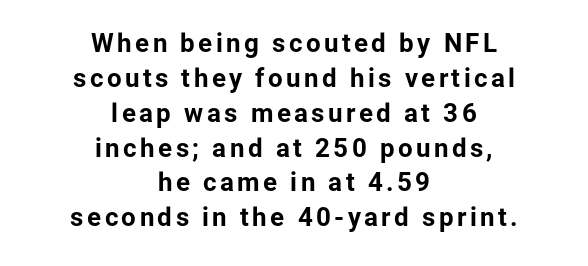
The image shows 26 px bold type, upright; set centered, normal line spacing (1.34x), not underlined.
